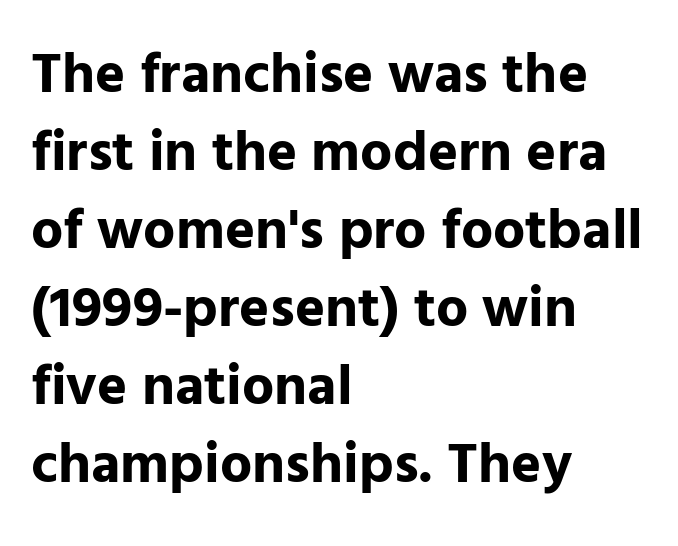
{"serif": "no", "italic": "no", "bold": "yes", "weight": "bold", "width": "normal", "stroke_contrast": "low", "x_height": "medium", "monospaced": "no", "underline": "no", "align": "left", "line_spacing": "normal", "line_spacing_ratio": 1.37, "letter_spacing": "normal", "letter_spacing_em": 0.0, "glyph_px": 57}
